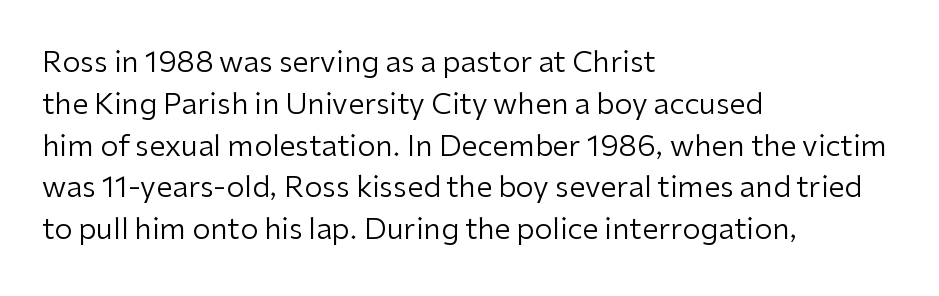
The strokes carry an ordinary text weight at most. Here the glyphs are tracked normally, forming tight word shapes. Stroke terminals: plain, sans-serif. Honestly, there is no underline to notice here at all.
